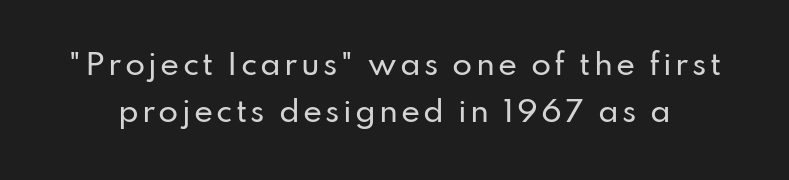
The image shows 29 px sans-serif type, upright; set normal line spacing (1.62x), not underlined; low stroke contrast and a small x-height.
